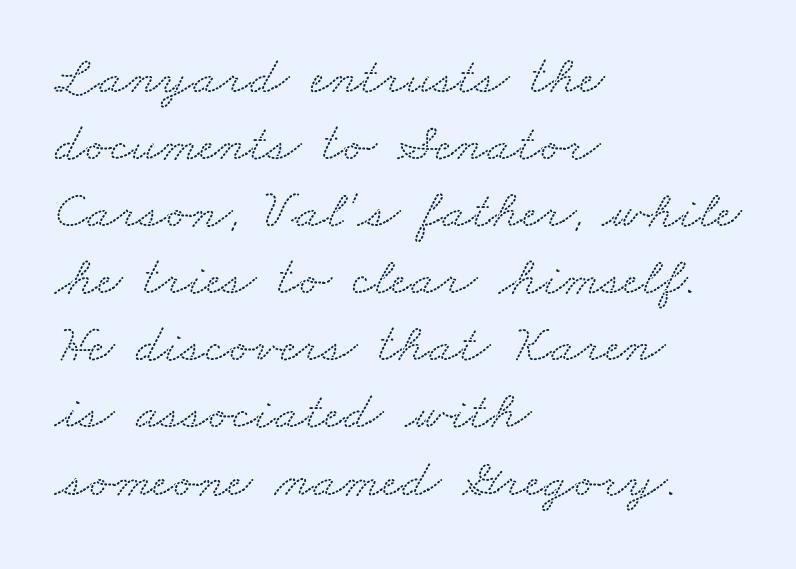
The image shows 55 px wide type; set left-aligned, line spacing 1.22x, normal letter spacing, not underlined; low stroke contrast and a small x-height.
